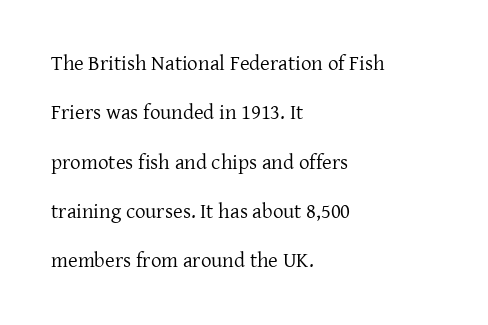
The image shows 21 px text type, upright; set left-aligned, loose line spacing (2.35x), normal letter spacing, not underlined.
